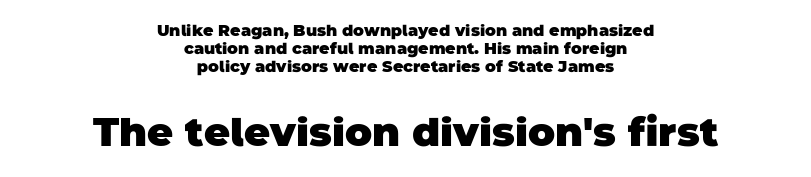
The paragraph has two soft edges and a firm central axis. These words are printed bold, with thick strokes throughout. The leading is snug, giving the passage a crowded texture. Glyph-to-glyph distance matches everyday printed text.
